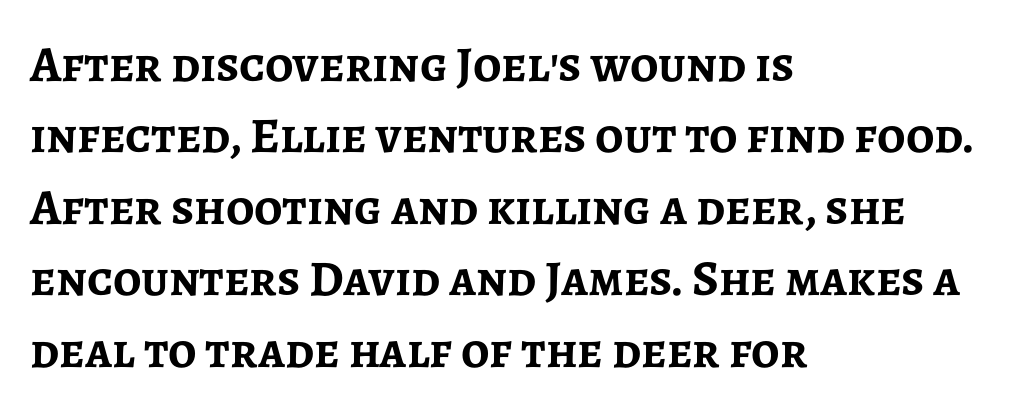
Q: Is the text bold? A: Yes.
Q: Is the text italic (slanted)? A: No, it is upright.
Q: Is the typeface a serif or a sans-serif typeface? A: Sans-serif.
Q: Is the text underlined? A: No.
Q: How is the paragraph aligned? A: Left-aligned.
Q: Is the spacing between letters normal or unusually wide? A: Normal.
Q: Is the spacing between lines tight, normal or loose? A: Normal.
Q: Width (condensed, normal, or wide)? A: Normal.
Q: Stroke contrast? A: Low.
Q: x-height? A: Medium.
Q: Monospaced? A: No.
